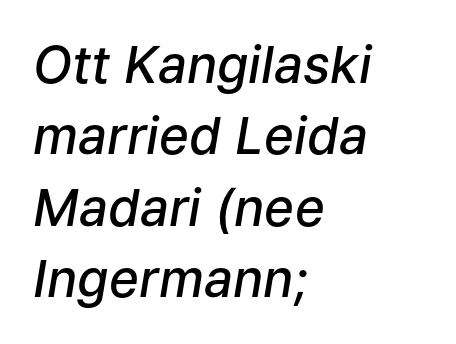
This sample uses an oblique cut, with every glyph tilted off the vertical. Check the space under the baseline: it is left empty. This sample is left-justified, so line endings fall wherever the words run out. On the weight axis this lands at semibold, roughly 600. These lines sit exactly where default settings would place them. Varying glyph widths throughout — classic text-font behaviour.
